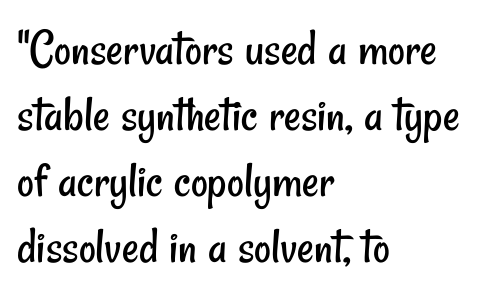
The lines are quadded left. The tracking reads as untouched default to a designer's eye. A light-to-regular cut is what we see here. A normal amount of white space separates one row of letters from the next.
